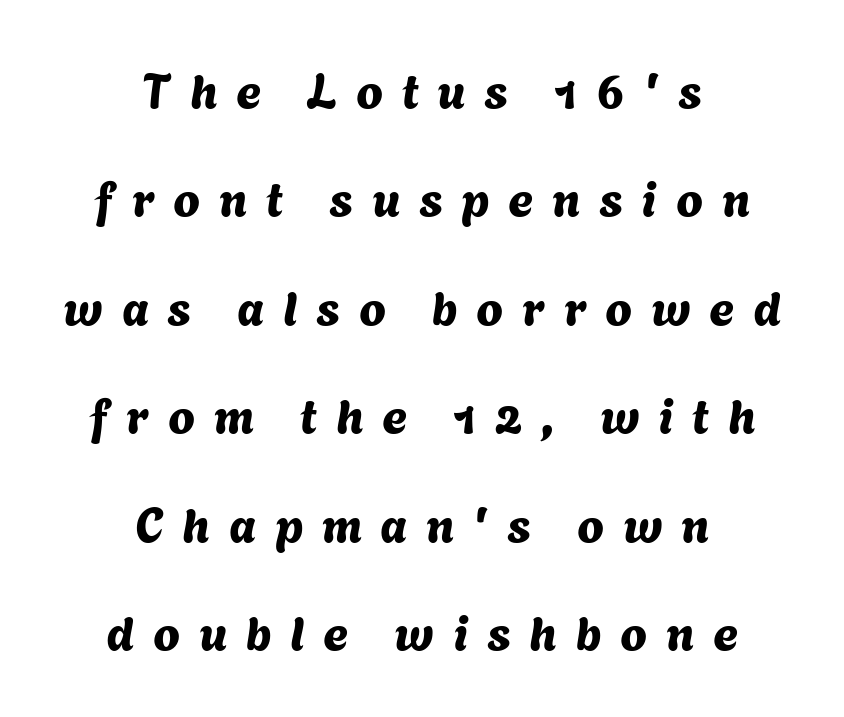
Is the block centered? Yes — each line is placed symmetrically about the middle. Has an underline been added? It has not. Are there feet on the stems? There aren't — it's a sans. You could not count columns in this text — the font is proportionally spaced. Substantial extra tracking has been applied to these lines. If you measured baseline to baseline, you'd find a long distance.
